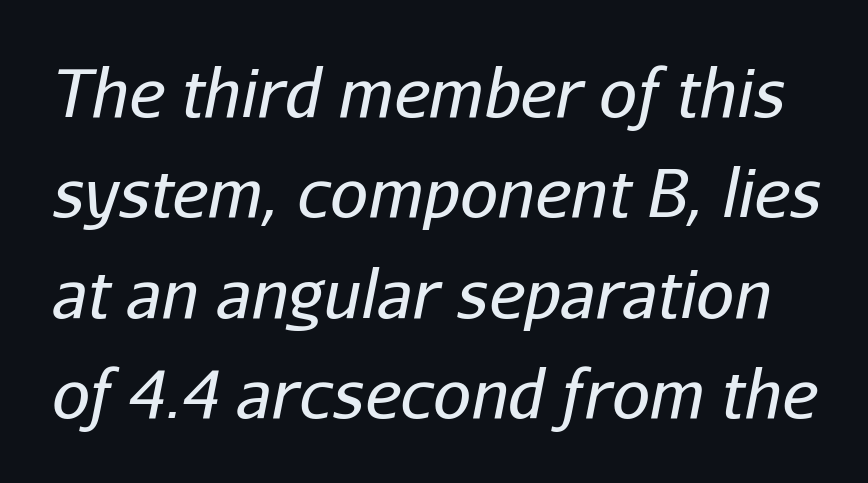
{"italic": "yes", "lean": "right", "slant_degrees": 11, "bold": "no", "weight": "regular", "width": "normal", "stroke_contrast": "low", "x_height": "medium", "monospaced": "no", "underline": "no", "line_spacing": "normal", "line_spacing_ratio": 1.5, "letter_spacing": "normal", "letter_spacing_em": 0.0, "glyph_px": 67}
